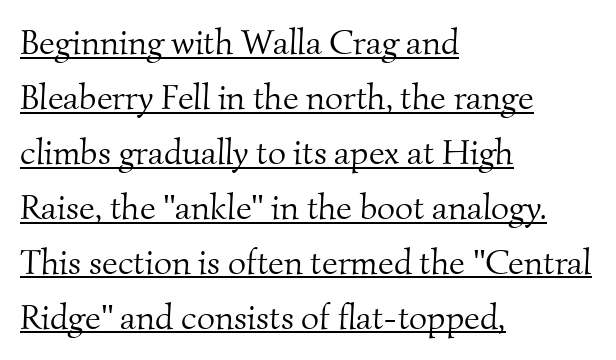
Looks like regular typesetting: each glyph gets only the width it needs. A rule runs beneath these lines of type. The face used here is seriffed, in the tradition of book romans. Ink coverage per letter is moderate at most.
